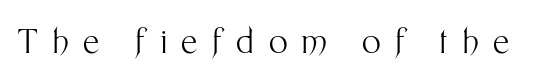
Q: Is the text bold? A: No.
Q: Is the text italic (slanted)? A: No, it is upright.
Q: Is the typeface a serif or a sans-serif typeface? A: Sans-serif.
Q: Is the text underlined? A: No.
Q: Is the spacing between letters normal or unusually wide? A: Unusually wide.
Q: Width (condensed, normal, or wide)? A: Normal.
Q: Stroke contrast? A: Medium.
Q: x-height? A: Medium.
Q: Monospaced? A: No.
